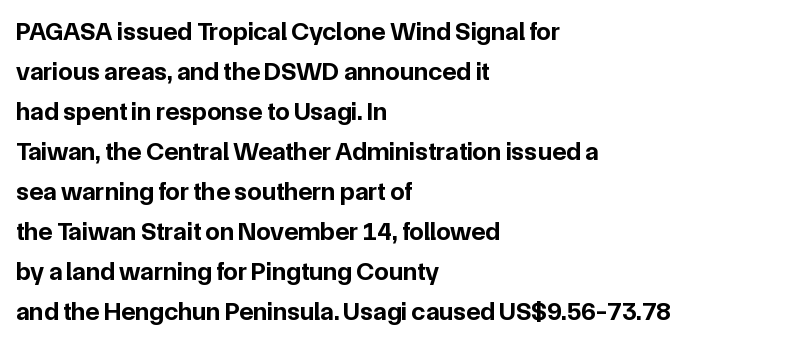
The letterforms sit shoulder to shoulder at normal distance. If you measured baseline to baseline, you'd find a middling distance. The specimen omits any rule beneath the text block's lines. These lines stack with their left ends in a neat column.
